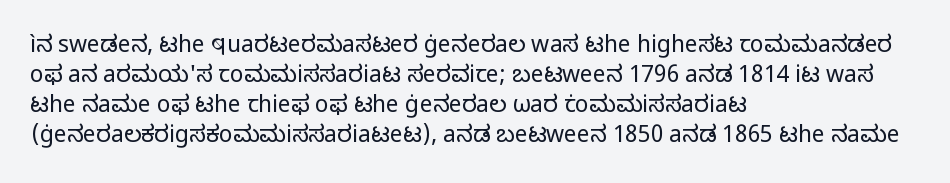
Q: Is the text bold? A: No.
Q: Is the text italic (slanted)? A: No, it is upright.
Q: Is the text underlined? A: No.
Q: How is the paragraph aligned? A: Left-aligned.
Q: Is the spacing between letters normal or unusually wide? A: Normal.
Q: Is the spacing between lines tight, normal or loose? A: Normal.
